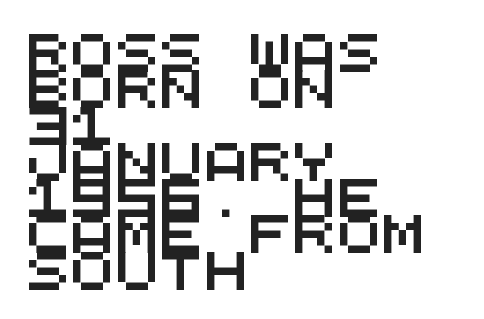
The image shows 37 px wide sans-serif type, monospaced; set left-aligned, tight line spacing (0.98x), normal letter spacing, not underlined; medium stroke contrast and a large x-height.
